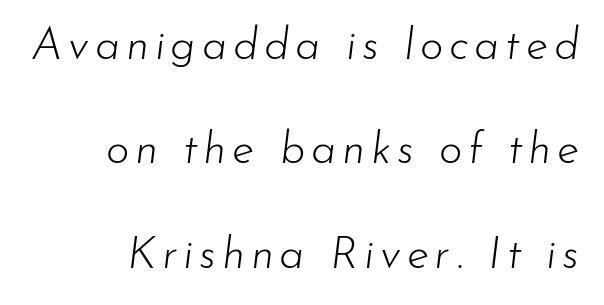
{"italic": "yes", "lean": "right", "slant_degrees": 7, "bold": "no", "weight": "light", "width": "normal", "stroke_contrast": "low", "x_height": "small", "monospaced": "no", "underline": "no", "line_spacing": "loose", "line_spacing_ratio": 2.32, "glyph_px": 45}
